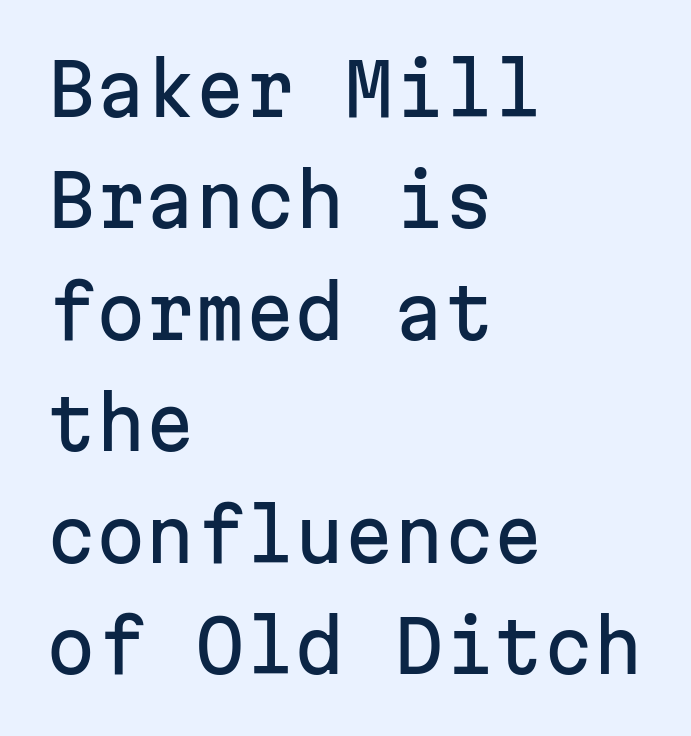
Q: Is the text italic (slanted)? A: No, it is upright.
Q: Is the typeface a serif or a sans-serif typeface? A: Sans-serif.
Q: Is the text underlined? A: No.
Q: How is the paragraph aligned? A: Left-aligned.
Q: Is the spacing between letters normal or unusually wide? A: Normal.
Q: Is the spacing between lines tight, normal or loose? A: Normal.
Q: Width (condensed, normal, or wide)? A: Normal.
Q: Stroke contrast? A: Low.
Q: x-height? A: Medium.
Q: Monospaced? A: Yes.
